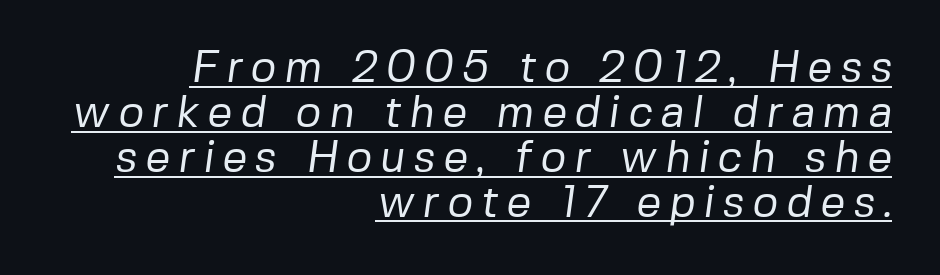
The setting favours the right margin, as signatures and pull-quotes sometimes do. Note the varied advance widths — an 'i' is clearly narrower than an 'm'. Stroke mass is kept to a normal reading level or below. The designer went with a sans here, leaving each stem footless. Is there an underline? Yes — a line sits under the letters.
